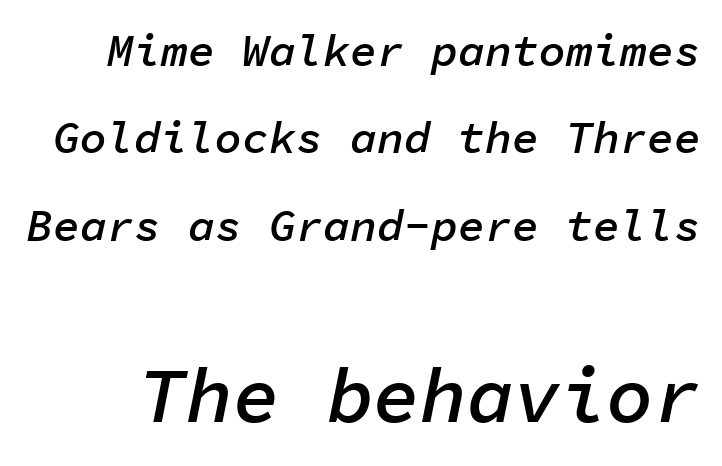
Q: Is the text bold? A: Semi-bold.
Q: Is the text italic (slanted)? A: Yes, it leans right by about 11 degrees.
Q: Is the text underlined? A: No.
Q: Is the spacing between letters normal or unusually wide? A: Normal.
Q: Is the spacing between lines tight, normal or loose? A: Loose.
Q: Which block of text is set in a larger size, the first (top) or the second (bottom)? A: The second (bottom) one.
Q: Width (condensed, normal, or wide)? A: Normal.
Q: Stroke contrast? A: Low.
Q: x-height? A: Medium.
Q: Monospaced? A: Yes.
